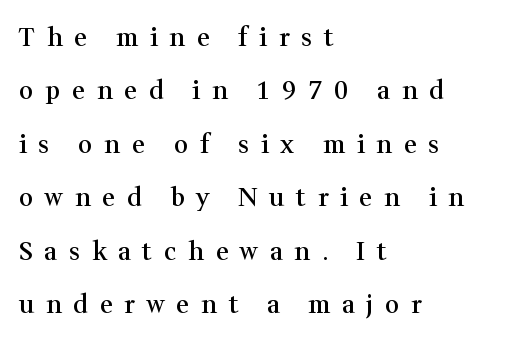
The image shows 25 px text type, upright; set left-aligned, loose line spacing (2.14x), unusually wide letter spacing (+0.47 em), not underlined.
